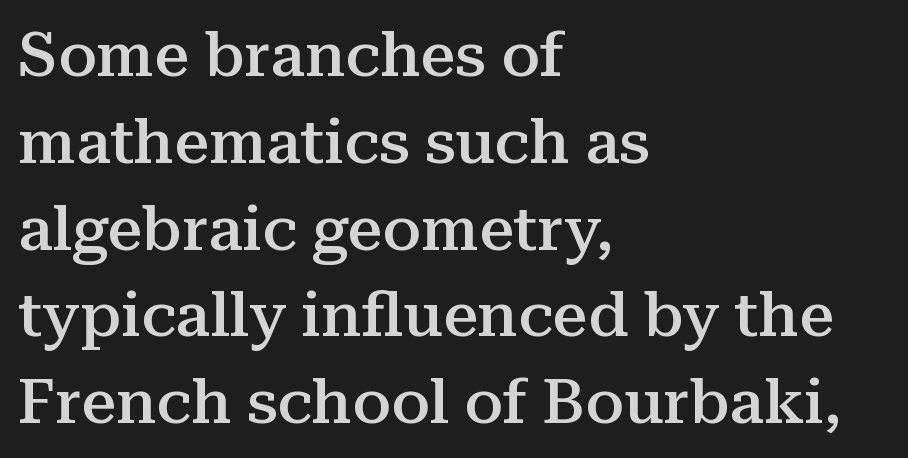
Q: Is the text bold? A: Semi-bold.
Q: Is the text italic (slanted)? A: No, it is upright.
Q: Is the typeface a serif or a sans-serif typeface? A: Serif.
Q: Is the text underlined? A: No.
Q: How is the paragraph aligned? A: Left-aligned.
Q: Is the spacing between letters normal or unusually wide? A: Normal.
Q: Is the spacing between lines tight, normal or loose? A: Normal.
Q: Width (condensed, normal, or wide)? A: Normal.
Q: Stroke contrast? A: Medium.
Q: x-height? A: Medium.
Q: Monospaced? A: No.
